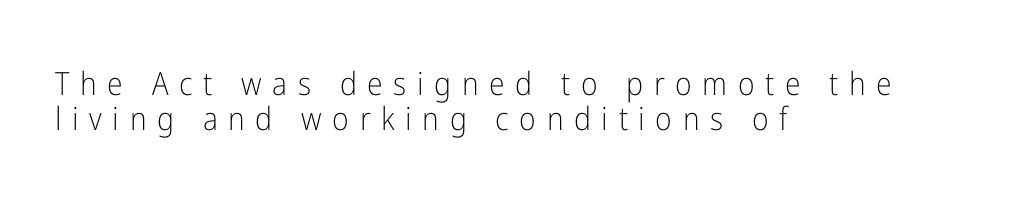
{"serif": "no", "italic": "no", "bold": "no", "weight": "light", "width": "condensed", "stroke_contrast": "low", "x_height": "medium", "monospaced": "no", "underline": "no", "align": "left", "line_spacing": "tight", "line_spacing_ratio": 1.1, "letter_spacing": "wide", "letter_spacing_em": 0.33, "glyph_px": 32}
